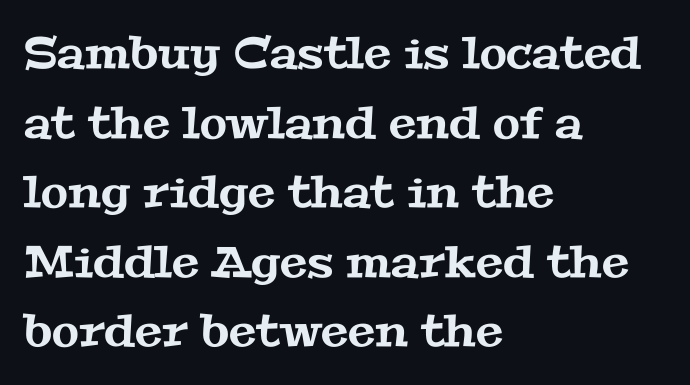
Look at the bottom of the vertical strokes: they flare into serifs here. Letter spacing: default. Plain, unruled lines of type. Is this a fixed-width face? No — the glyphs have proportional, varying widths. Compared with typical paragraphs, the rows here are spaced about the same.
